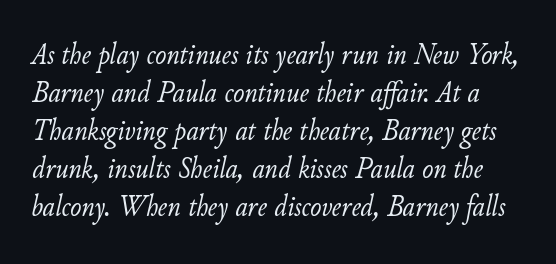
The designer left line spacing at the default. Nobody drew a line under any word here. Notice how the stems are inclined rather than vertical — that's the hallmark of italics. The rendering keeps characters at their native spacing. Stems here are at most as thick as an everyday book face.
